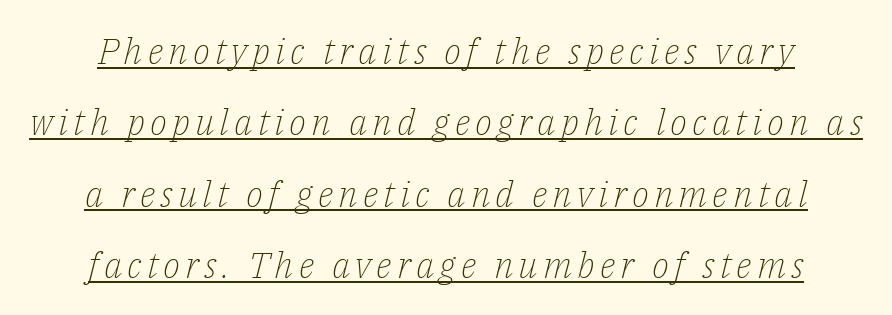
The image shows 36 px light serif type, italic (leaning right); set loose line spacing (1.98x), underlined; low stroke contrast and a medium x-height.
